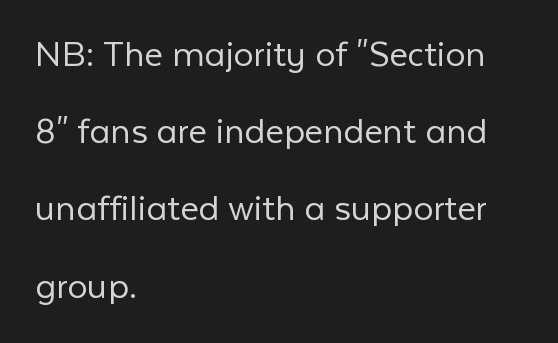
The image shows 40 px light sans-serif type, upright; set left-aligned, loose line spacing (1.93x), normal letter spacing, not underlined; low stroke contrast and a medium x-height.
